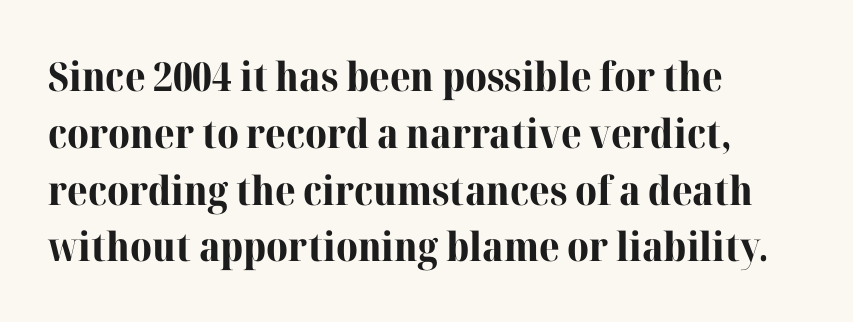
Q: Is the text bold? A: Yes.
Q: Is the text italic (slanted)? A: No, it is upright.
Q: Is the typeface a serif or a sans-serif typeface? A: Serif.
Q: Is the text underlined? A: No.
Q: How is the paragraph aligned? A: Left-aligned.
Q: Is the spacing between letters normal or unusually wide? A: Normal.
Q: Is the spacing between lines tight, normal or loose? A: Normal.
Q: Width (condensed, normal, or wide)? A: Normal.
Q: Stroke contrast? A: High.
Q: x-height? A: Medium.
Q: Monospaced? A: No.
